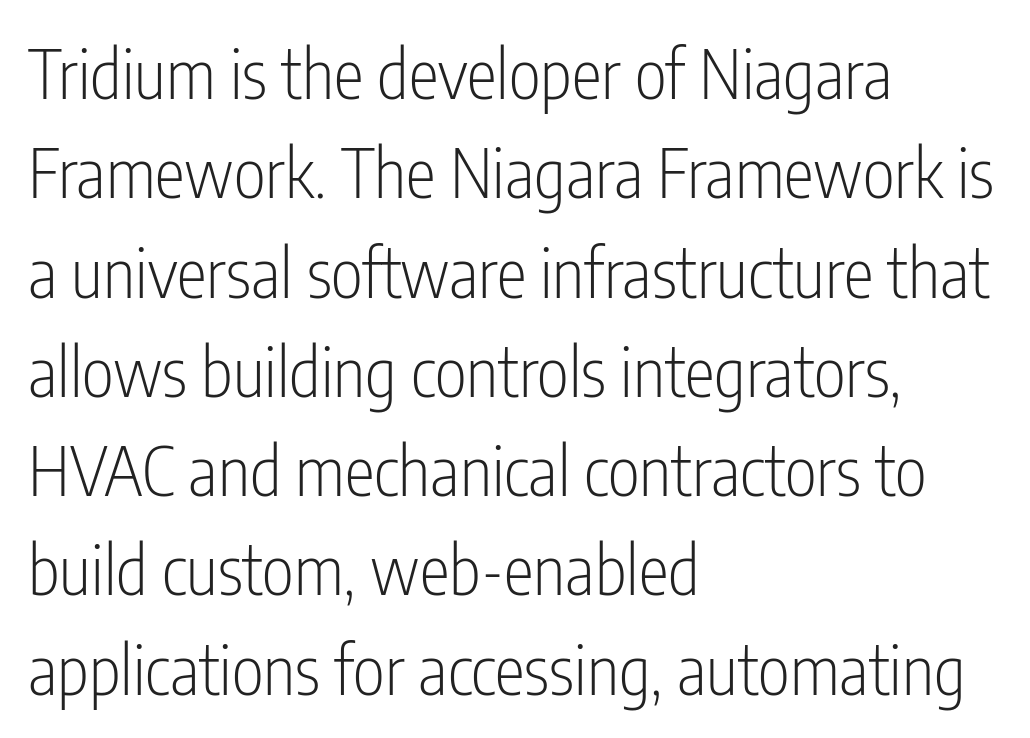
{"serif": "no", "italic": "no", "bold": "no", "weight": "light", "width": "condensed", "stroke_contrast": "low", "x_height": "medium", "monospaced": "no", "underline": "no", "align": "left", "line_spacing": "normal", "line_spacing_ratio": 1.46, "letter_spacing": "normal", "letter_spacing_em": 0.0, "glyph_px": 68}
